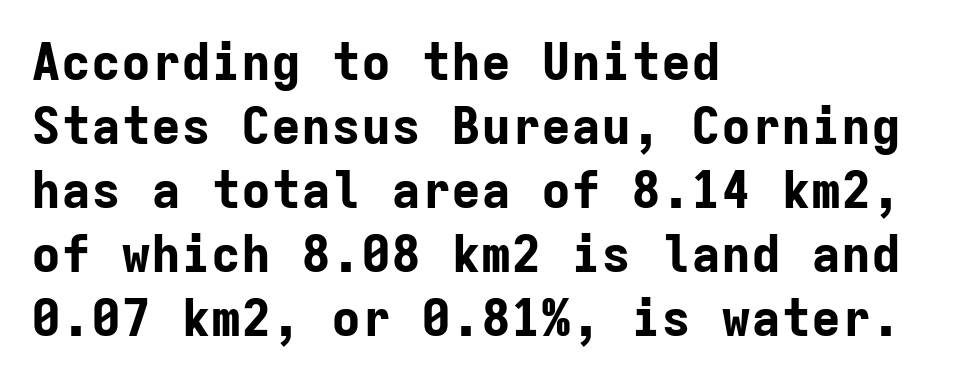
Rendered with straight, roman letterforms. This sample has the even, mechanical cadence of fixed-width lettering. Typographically, this falls in the sans-serif category. Horizontal bands of white between lines are of average thickness. Type without underlining. The passage shown has conventional tracking throughout.
